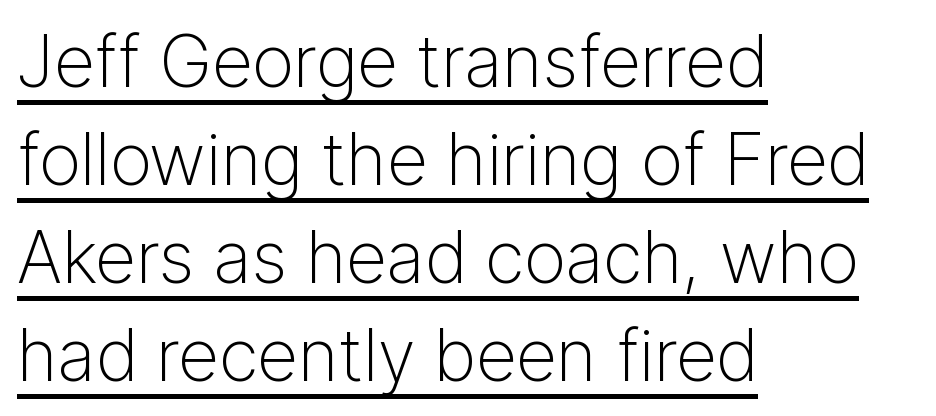
{"serif": "no", "italic": "no", "bold": "no", "weight": "light", "width": "normal", "stroke_contrast": "low", "x_height": "medium", "monospaced": "no", "underline": "yes", "align": "left", "line_spacing": "normal", "line_spacing_ratio": 1.36, "letter_spacing": "normal", "letter_spacing_em": 0.0, "glyph_px": 72}
